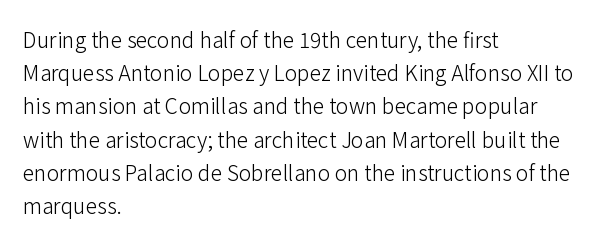
{"italic": "no", "bold": "no", "underline": "no", "align": "left", "line_spacing": "normal", "line_spacing_ratio": 1.58, "letter_spacing": "normal", "letter_spacing_em": 0.0, "glyph_px": 21}
